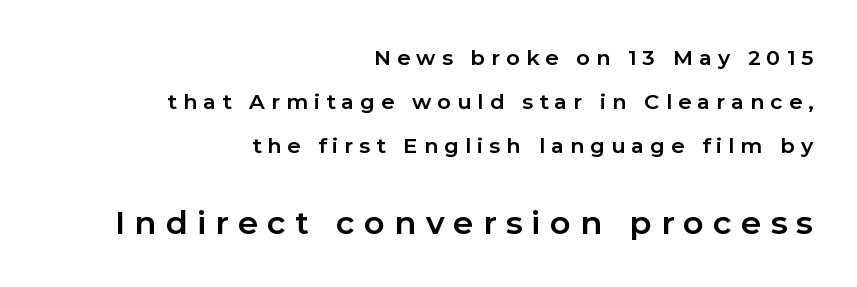
Q: Is the text bold? A: Yes.
Q: Is the text italic (slanted)? A: No, it is upright.
Q: Is the typeface a serif or a sans-serif typeface? A: Sans-serif.
Q: Is the text underlined? A: No.
Q: How is the paragraph aligned? A: Right-aligned.
Q: Is the spacing between letters normal or unusually wide? A: Unusually wide.
Q: Is the spacing between lines tight, normal or loose? A: Loose.
Q: Which block of text is set in a larger size, the first (top) or the second (bottom)? A: The second (bottom) one.
Q: Width (condensed, normal, or wide)? A: Normal.
Q: Stroke contrast? A: Low.
Q: x-height? A: Medium.
Q: Monospaced? A: No.
